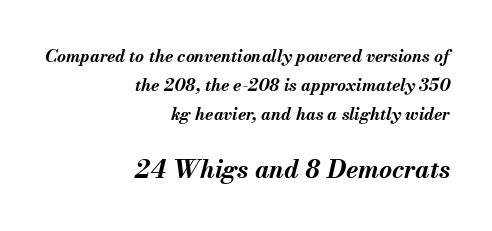
Small over large — that's the arrangement of the two blocks here. A bare baseline throughout the passage. The face used here has the dense, thick strokes of a bold. Short note: letters normally spaced. The typography opts for an oblique posture over an upright one.
